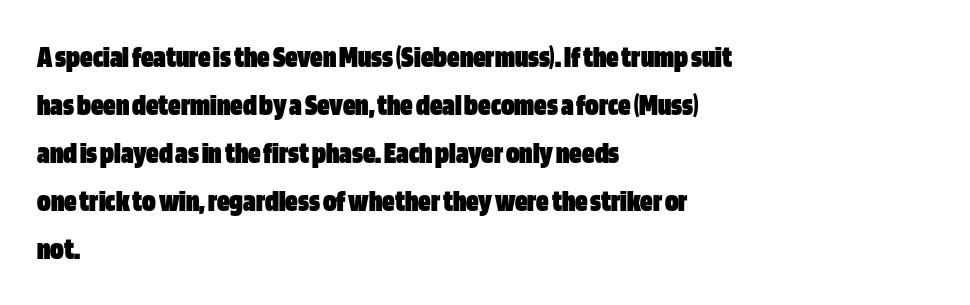
The image shows 31 px heavy, condensed sans-serif type, upright; set left-aligned, normal line spacing (1.55x), normal letter spacing, not underlined; low stroke contrast and a large x-height.
